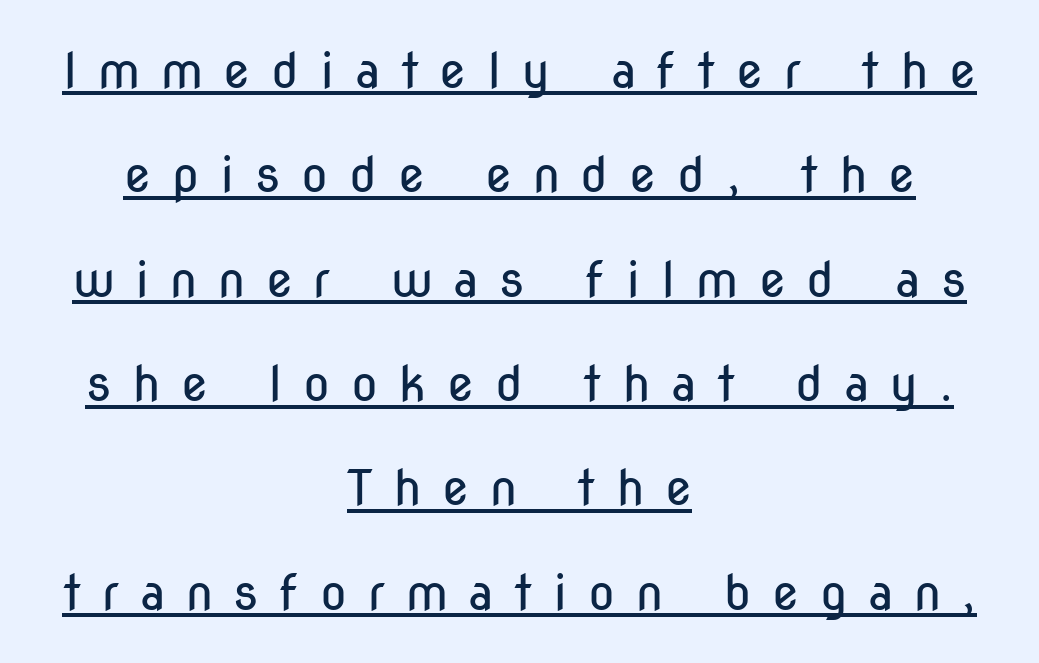
{"serif": "no", "italic": "no", "bold": "no", "weight": "regular", "width": "condensed", "stroke_contrast": "low", "x_height": "medium", "monospaced": "no", "underline": "yes", "align": "center", "line_spacing": "loose", "line_spacing_ratio": 2.13, "letter_spacing": "wide", "letter_spacing_em": 0.42, "glyph_px": 49}
